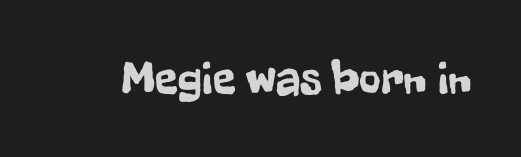
Q: Is the text italic (slanted)? A: No, it is upright.
Q: Is the typeface a serif or a sans-serif typeface? A: Sans-serif.
Q: Is the text underlined? A: No.
Q: Is the spacing between letters normal or unusually wide? A: Normal.
Q: Width (condensed, normal, or wide)? A: Condensed.
Q: Stroke contrast? A: Low.
Q: x-height? A: Medium.
Q: Monospaced? A: No.
